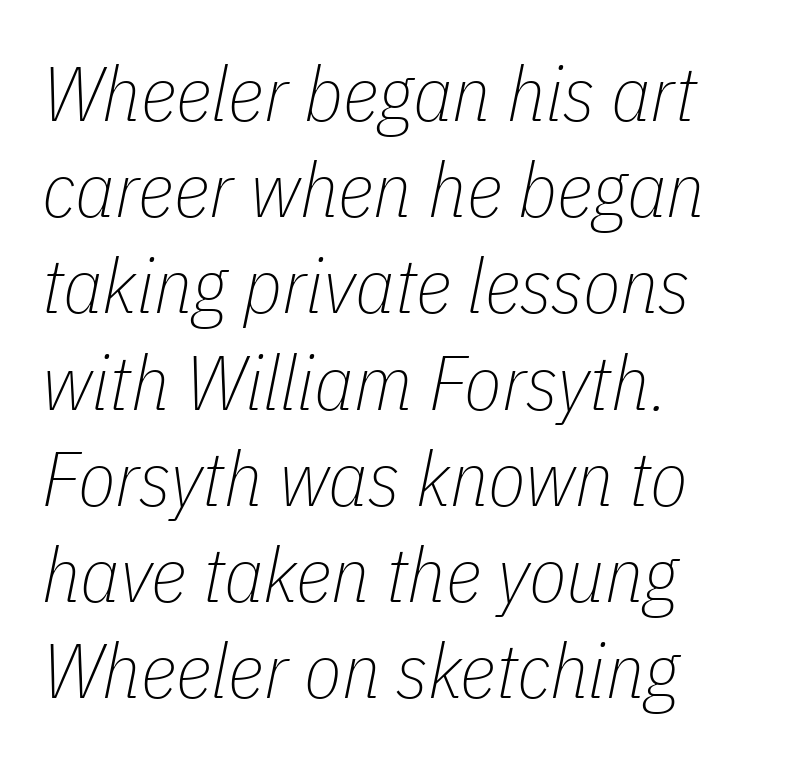
{"italic": "yes", "lean": "right", "slant_degrees": 11, "bold": "no", "weight": "thin", "width": "condensed", "stroke_contrast": "low", "x_height": "medium", "monospaced": "no", "underline": "no", "align": "left", "line_spacing": "normal", "line_spacing_ratio": 1.25, "letter_spacing": "normal", "letter_spacing_em": 0.0, "glyph_px": 77}
